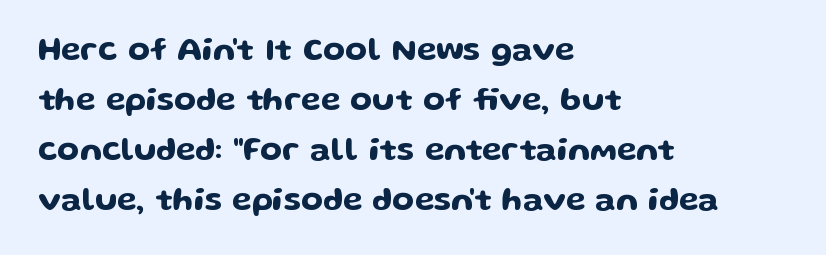
{"serif": "no", "italic": "no", "width": "wide", "stroke_contrast": "low", "x_height": "medium", "monospaced": "no", "underline": "no", "align": "left", "line_spacing": "normal", "line_spacing_ratio": 1.56, "letter_spacing": "normal", "letter_spacing_em": 0.0, "glyph_px": 32}
